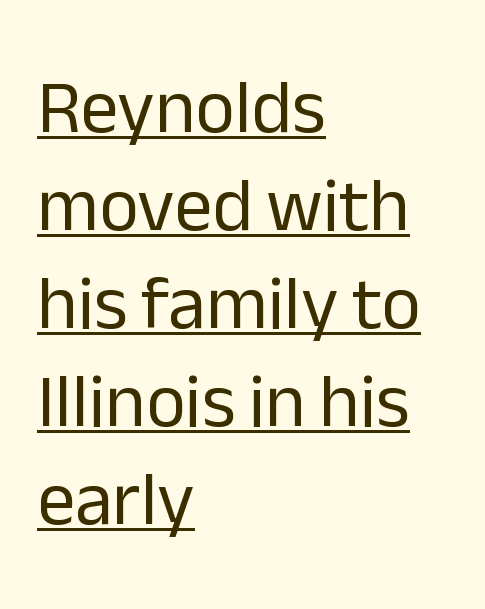
Q: Is the text bold? A: No.
Q: Is the text italic (slanted)? A: No, it is upright.
Q: Is the typeface a serif or a sans-serif typeface? A: Sans-serif.
Q: Is the text underlined? A: Yes.
Q: How is the paragraph aligned? A: Left-aligned.
Q: Is the spacing between letters normal or unusually wide? A: Normal.
Q: Is the spacing between lines tight, normal or loose? A: Normal.
Q: Width (condensed, normal, or wide)? A: Normal.
Q: Stroke contrast? A: Low.
Q: x-height? A: Medium.
Q: Monospaced? A: No.
